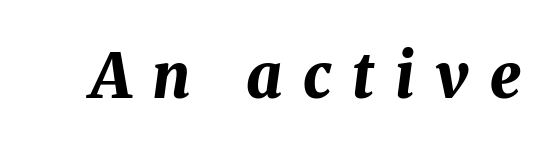
The words here are not underlined. Compared with an ordinary text face, these strokes are far heavier — a full bold. This is oblique type, the kind used for emphasis or titles. Each letter keeps its own natural width here, so spacing adapts to shape. Tracking here is generous; glyphs stand well apart from one another.
